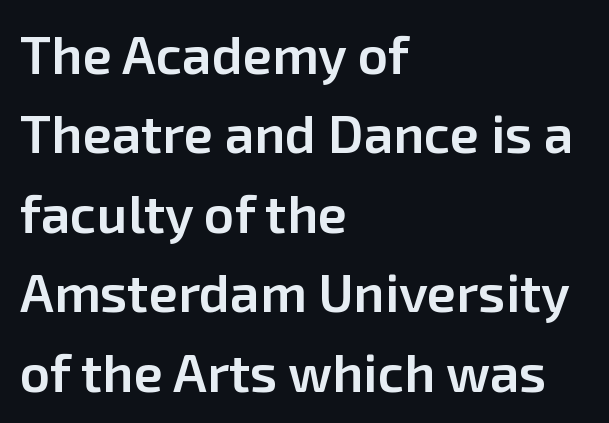
The image shows 53 px semibold sans-serif type, upright; set left-aligned, normal line spacing (1.5x), normal letter spacing, not underlined; low stroke contrast and a medium x-height.
